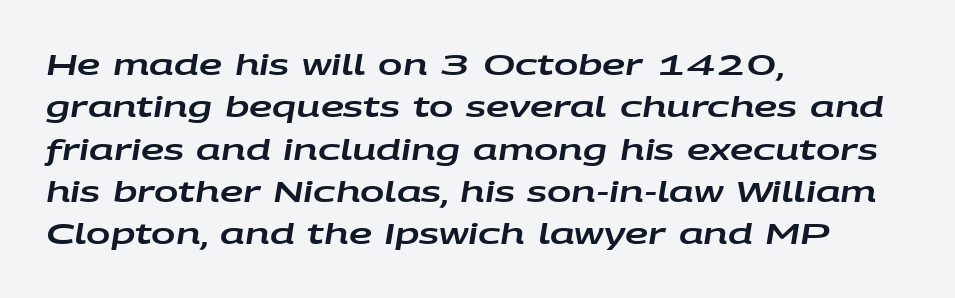
The image shows 29 px wide type, italic (leaning right); set left-aligned, normal line spacing (1.46x), normal letter spacing, not underlined; low stroke contrast and a large x-height.
